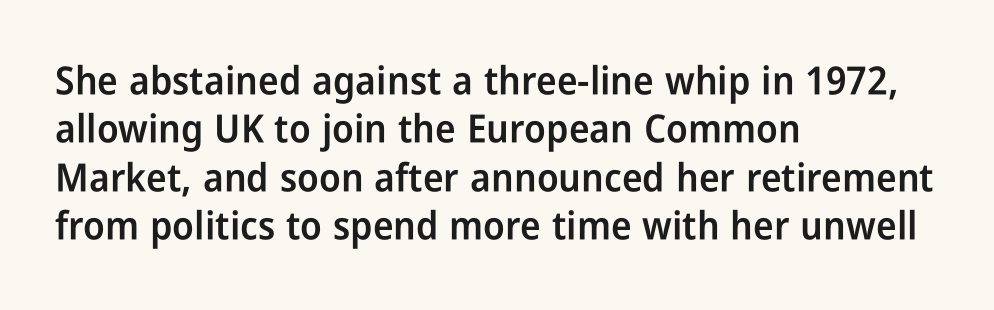
Q: Is the text bold? A: Semi-bold.
Q: Is the text italic (slanted)? A: No, it is upright.
Q: Is the typeface a serif or a sans-serif typeface? A: Sans-serif.
Q: Is the text underlined? A: No.
Q: How is the paragraph aligned? A: Left-aligned.
Q: Is the spacing between letters normal or unusually wide? A: Normal.
Q: Width (condensed, normal, or wide)? A: Condensed.
Q: Stroke contrast? A: Low.
Q: x-height? A: Medium.
Q: Monospaced? A: No.
